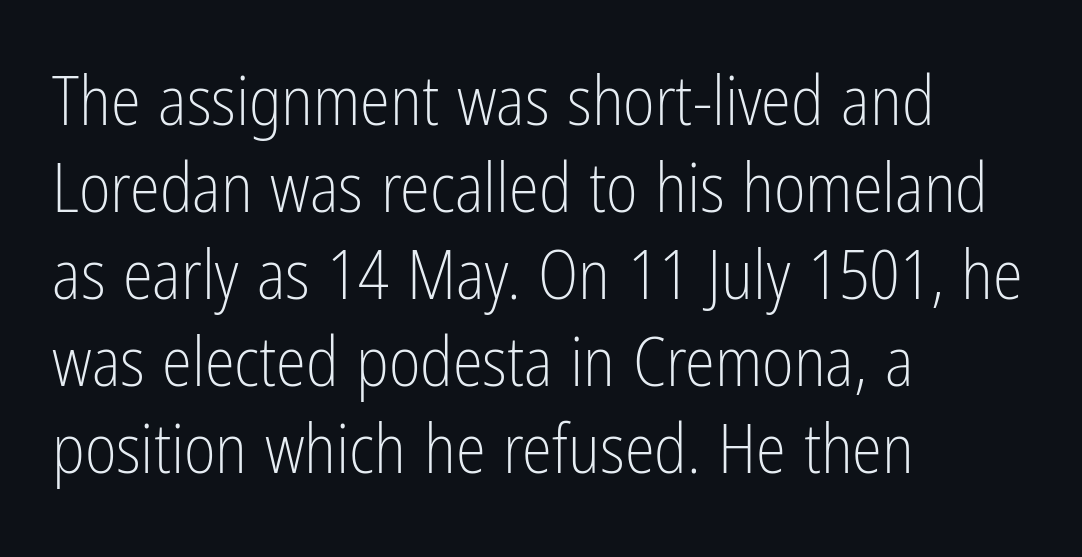
{"serif": "no", "italic": "no", "bold": "no", "weight": "light", "width": "condensed", "stroke_contrast": "low", "x_height": "medium", "monospaced": "no", "underline": "no", "align": "left", "line_spacing": "normal", "line_spacing_ratio": 1.28, "letter_spacing": "normal", "letter_spacing_em": 0.0, "glyph_px": 68}
